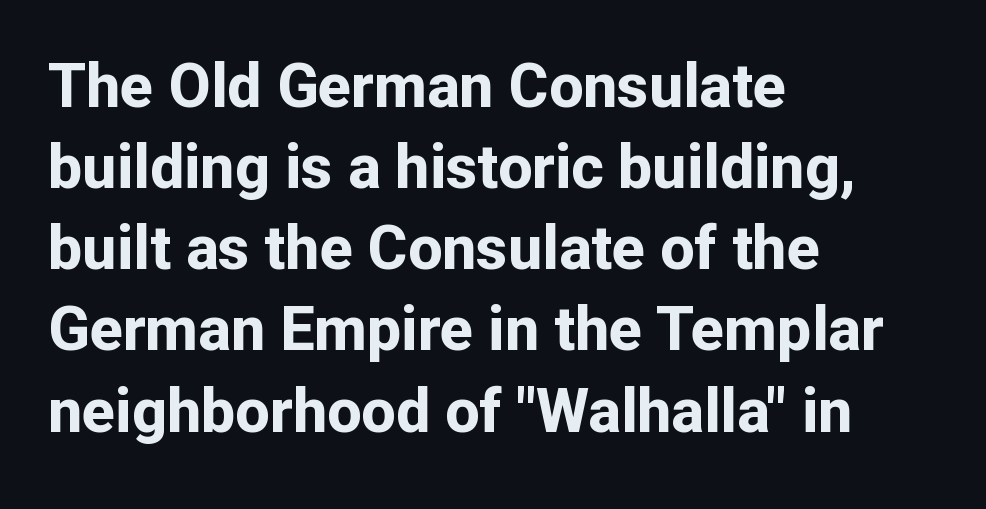
Q: Is the text bold? A: Yes.
Q: Is the text italic (slanted)? A: No, it is upright.
Q: Is the typeface a serif or a sans-serif typeface? A: Sans-serif.
Q: Is the text underlined? A: No.
Q: How is the paragraph aligned? A: Left-aligned.
Q: Is the spacing between letters normal or unusually wide? A: Normal.
Q: Is the spacing between lines tight, normal or loose? A: Normal.
Q: Width (condensed, normal, or wide)? A: Normal.
Q: Stroke contrast? A: Low.
Q: x-height? A: Medium.
Q: Monospaced? A: No.
